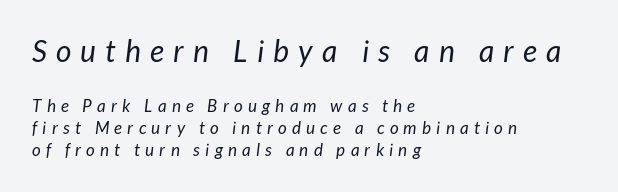
Q: Is the text bold? A: No.
Q: Is the text italic (slanted)? A: Yes, it leans right by about 7 degrees.
Q: Is the text underlined? A: No.
Q: How is the paragraph aligned? A: Left-aligned.
Q: Is the spacing between letters normal or unusually wide? A: Unusually wide.
Q: Is the spacing between lines tight, normal or loose? A: Normal.
Q: Which block of text is set in a larger size, the first (top) or the second (bottom)? A: The first (top) one.
Q: Width (condensed, normal, or wide)? A: Normal.
Q: Stroke contrast? A: Low.
Q: x-height? A: Medium.
Q: Monospaced? A: No.
